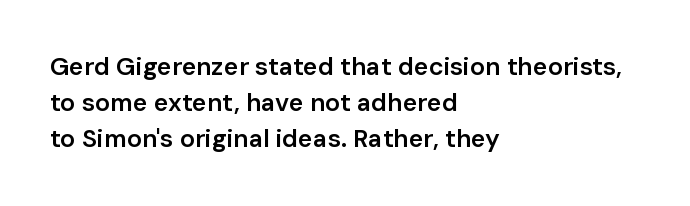
Caption: semibold face, moderately heavy strokes. Type without underlining. Quick note: interline space is typical. Vertical strokes here are truly vertical. Caption: multi-line text, flush left, ragged right.
